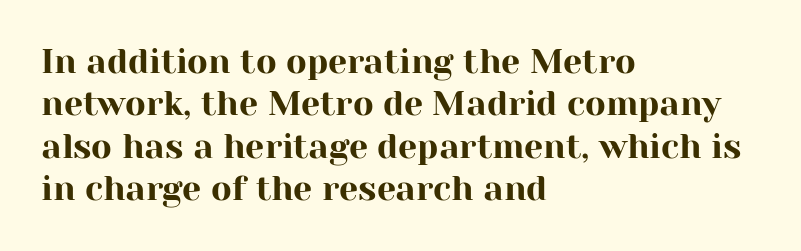
{"serif": "yes", "italic": "no", "width": "normal", "stroke_contrast": "high", "x_height": "medium", "monospaced": "no", "underline": "no", "align": "left", "line_spacing": "normal", "line_spacing_ratio": 1.25, "letter_spacing": "normal", "letter_spacing_em": 0.0, "glyph_px": 34}
